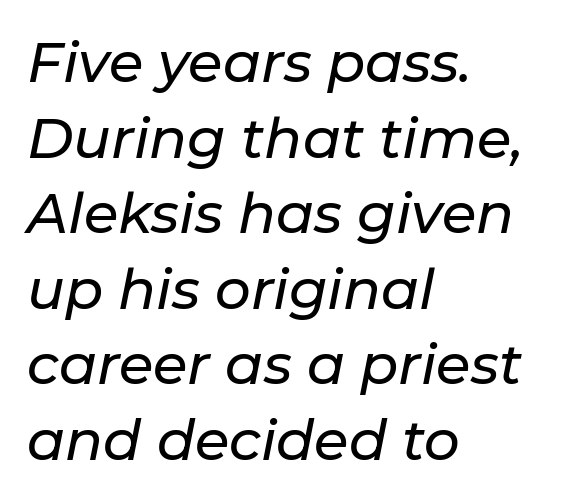
The image shows 56 px text type, italic (leaning right); set left-aligned, normal line spacing (1.35x), normal letter spacing, not underlined; low stroke contrast and a medium x-height.
